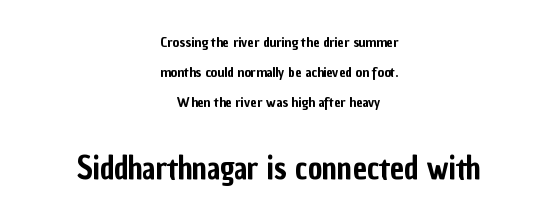
The image shows 31 px condensed sans-serif type, upright; set centered, loose line spacing (2.13x), normal letter spacing, not underlined; the second (bottom) block is 2.21x larger; low stroke contrast and a medium x-height.
